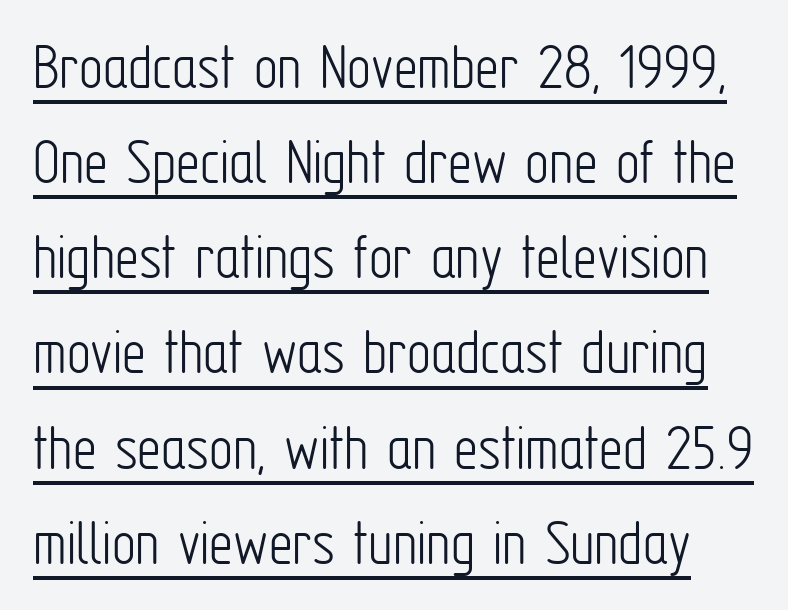
The image shows 67 px light, condensed sans-serif type, upright; set normal line spacing (1.42x), normal letter spacing, underlined; low stroke contrast and a medium x-height.
